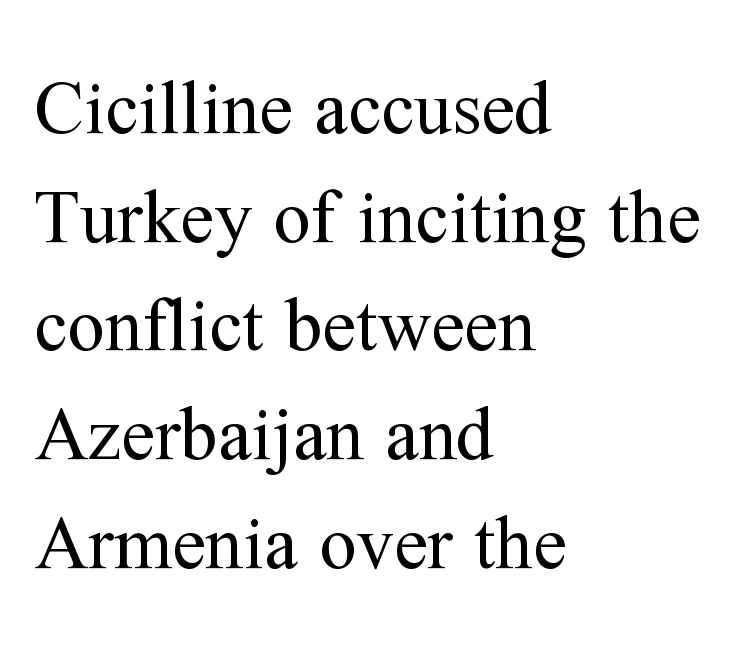
The image shows 75 px regular-weight serif type, upright; set left-aligned, normal line spacing (1.45x), normal letter spacing, not underlined; medium stroke contrast and a medium x-height.
